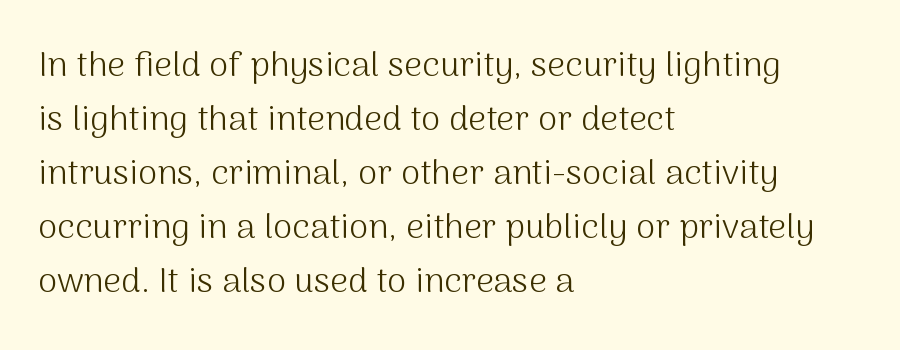
Q: Is the text bold? A: No.
Q: Is the text italic (slanted)? A: No, it is upright.
Q: Is the typeface a serif or a sans-serif typeface? A: Sans-serif.
Q: Is the text underlined? A: No.
Q: How is the paragraph aligned? A: Left-aligned.
Q: Is the spacing between letters normal or unusually wide? A: Normal.
Q: Is the spacing between lines tight, normal or loose? A: Normal.
Q: Width (condensed, normal, or wide)? A: Normal.
Q: Stroke contrast? A: Medium.
Q: x-height? A: Medium.
Q: Monospaced? A: No.
